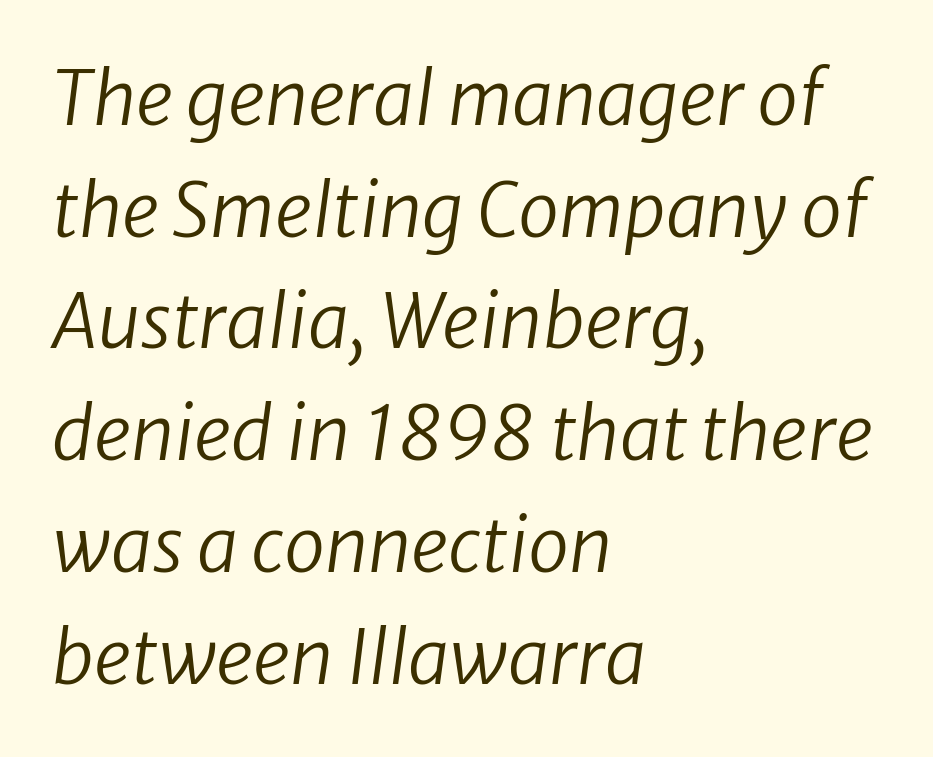
The image shows 74 px regular-weight type, italic (leaning right); set left-aligned, normal line spacing (1.51x), normal letter spacing, not underlined; low stroke contrast and a medium x-height.
